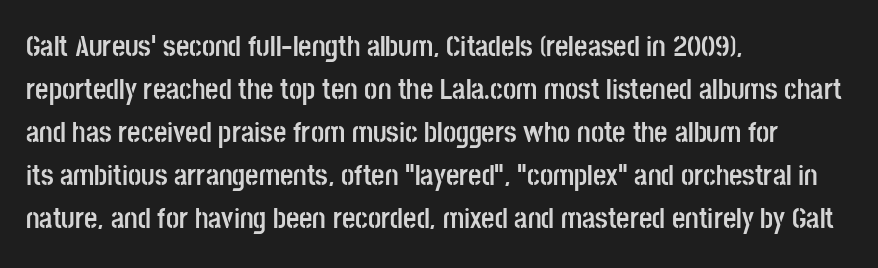
The image shows 29 px semibold, condensed sans-serif type, upright; set left-aligned, normal line spacing (1.48x), normal letter spacing, not underlined; low stroke contrast and a large x-height.
